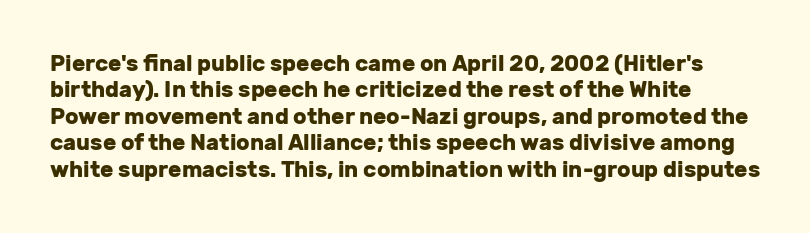
Q: Is the text bold? A: Yes.
Q: Is the text italic (slanted)? A: No, it is upright.
Q: Is the text underlined? A: No.
Q: Is the spacing between letters normal or unusually wide? A: Normal.
